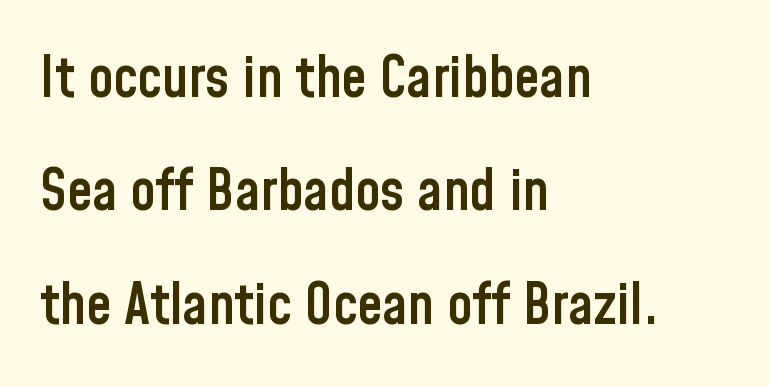
These lines stand farther apart than default settings would place them. There is no visible air inserted between adjacent glyphs. Think of a printed novel: that variable character pitch is what you see here. Posture: upright roman. Horizontal alignment here is leftward, the default for most running prose. Font category for this specimen: sans-serif.
